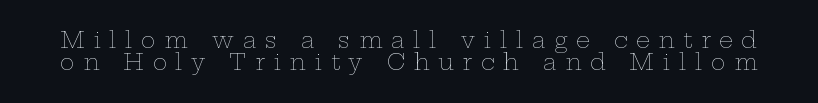
Q: Is the text bold? A: No.
Q: Is the text italic (slanted)? A: No, it is upright.
Q: Is the text underlined? A: No.
Q: Is the spacing between letters normal or unusually wide? A: Unusually wide.
Q: Is the spacing between lines tight, normal or loose? A: Tight.
